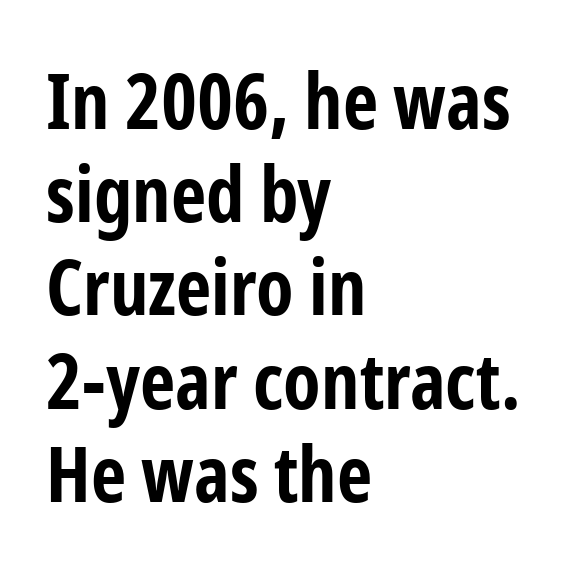
Notice how thick the strokes are: this is what a full bold looks like. Glyph-to-glyph distance matches everyday printed text. Clear beneath every line of the passage. If you drew a ruler down the left edge, every line would touch it. Is this a sans? Yes — the strokes have no serifs. Varying glyph widths throughout — classic text-font behaviour.
